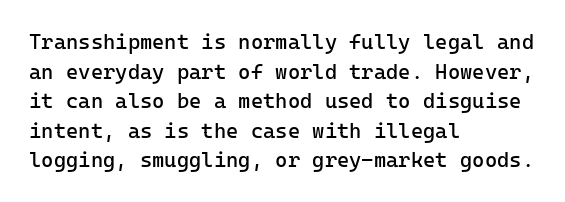
Q: Is the text bold? A: No.
Q: Is the text italic (slanted)? A: No, it is upright.
Q: Is the text underlined? A: No.
Q: How is the paragraph aligned? A: Left-aligned.
Q: Is the spacing between letters normal or unusually wide? A: Normal.
Q: Is the spacing between lines tight, normal or loose? A: Normal.
